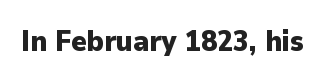
Q: Is the text bold? A: Yes.
Q: Is the text italic (slanted)? A: No, it is upright.
Q: Is the typeface a serif or a sans-serif typeface? A: Sans-serif.
Q: Is the text underlined? A: No.
Q: Is the spacing between letters normal or unusually wide? A: Normal.
Q: Width (condensed, normal, or wide)? A: Normal.
Q: Stroke contrast? A: Low.
Q: x-height? A: Medium.
Q: Monospaced? A: No.
